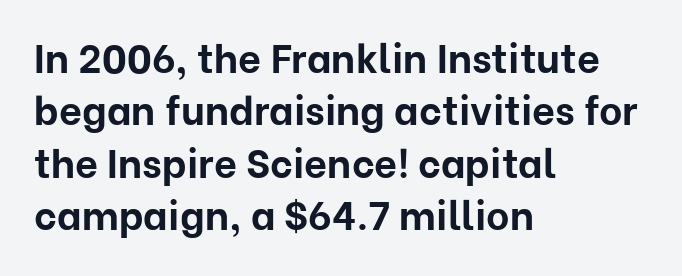
{"serif": "no", "italic": "no", "bold": "yes", "weight": "bold", "width": "normal", "stroke_contrast": "low", "x_height": "medium", "monospaced": "no", "underline": "no", "align": "left", "line_spacing": "normal", "line_spacing_ratio": 1.31, "letter_spacing": "normal", "letter_spacing_em": 0.0, "glyph_px": 40}
